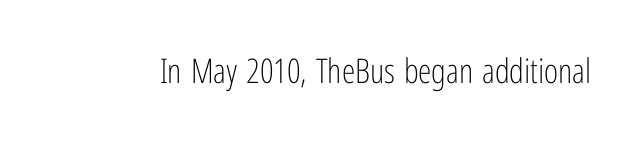
{"serif": "no", "italic": "no", "bold": "no", "weight": "light", "width": "condensed", "stroke_contrast": "low", "x_height": "medium", "monospaced": "no", "underline": "no", "letter_spacing": "normal", "letter_spacing_em": 0.0, "glyph_px": 34}
